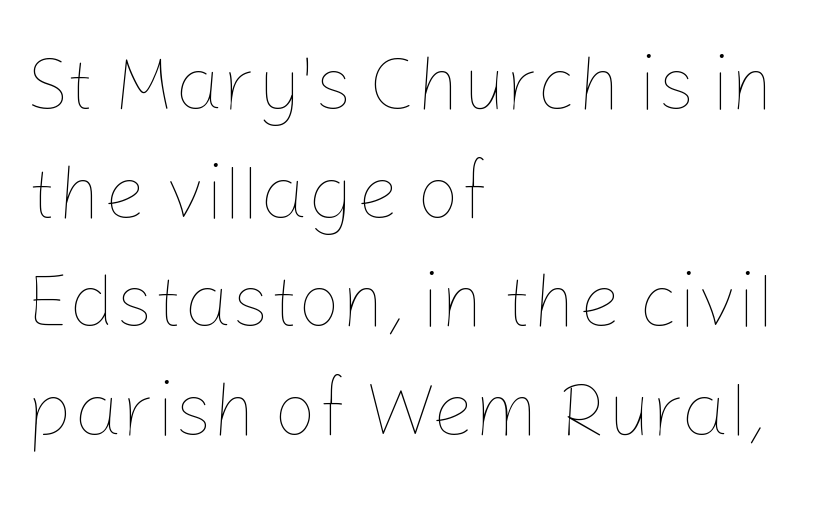
Underlining? Definitely not there. Weight: in the light-to-regular range. The rows are spaced the way most documents space them. A roman cut, with each character standing at attention.
